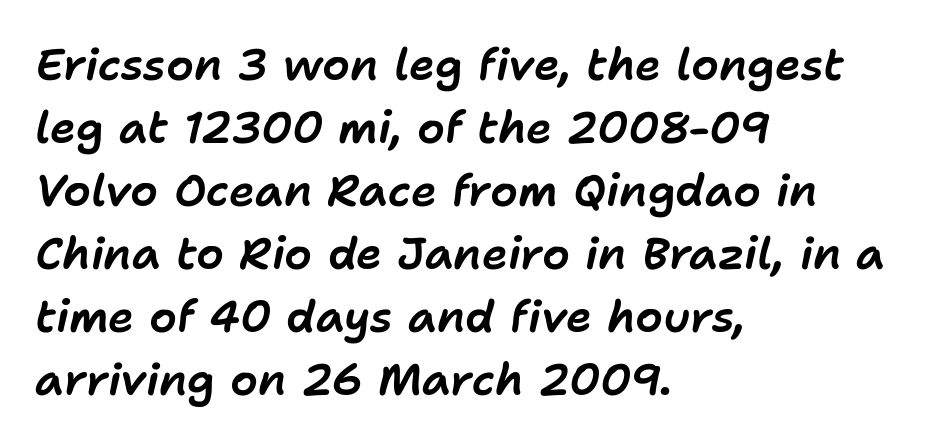
The image shows 44 px text type, italic (leaning right); set left-aligned, normal line spacing (1.43x), normal letter spacing, not underlined; low stroke contrast and a medium x-height.
